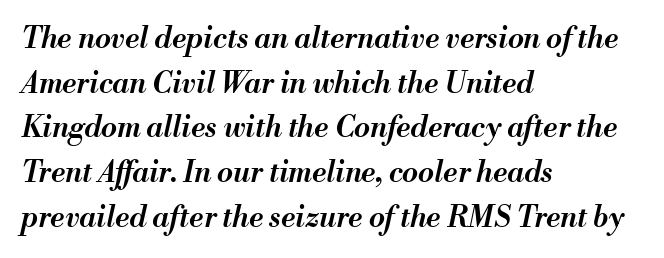
{"italic": "yes", "lean": "right", "slant_degrees": 13, "bold": "semi", "weight": "semibold", "width": "normal", "stroke_contrast": "medium", "x_height": "small", "monospaced": "no", "underline": "no", "align": "left", "line_spacing": "normal", "line_spacing_ratio": 1.54, "letter_spacing": "normal", "letter_spacing_em": 0.0, "glyph_px": 29}
